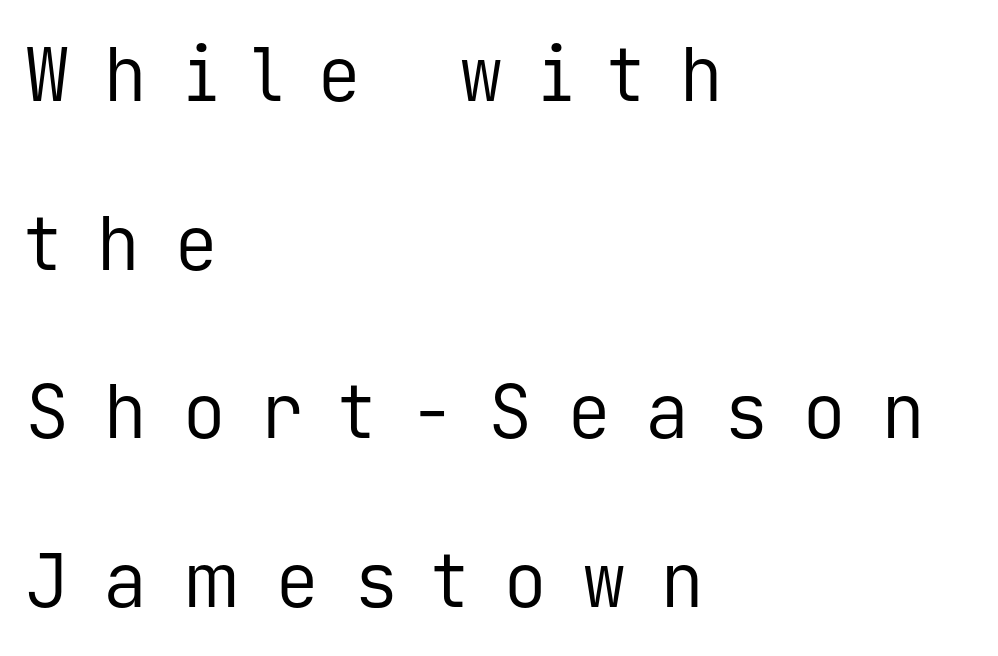
{"serif": "no", "italic": "no", "bold": "no", "weight": "regular", "width": "normal", "stroke_contrast": "low", "x_height": "medium", "monospaced": "yes", "underline": "no", "align": "left", "line_spacing": "loose", "line_spacing_ratio": 2.28, "letter_spacing": "wide", "letter_spacing_em": 0.46, "glyph_px": 74}
